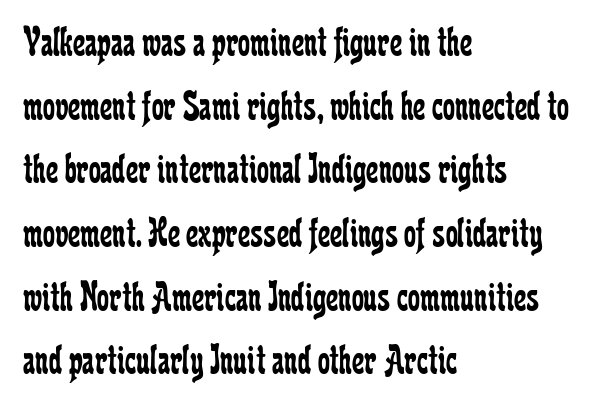
{"serif": "yes", "italic": "no", "bold": "no", "weight": "regular", "width": "condensed", "stroke_contrast": "low", "x_height": "medium", "monospaced": "no", "underline": "no", "align": "left", "line_spacing": "normal", "line_spacing_ratio": 1.48, "letter_spacing": "normal", "letter_spacing_em": 0.0, "glyph_px": 43}
